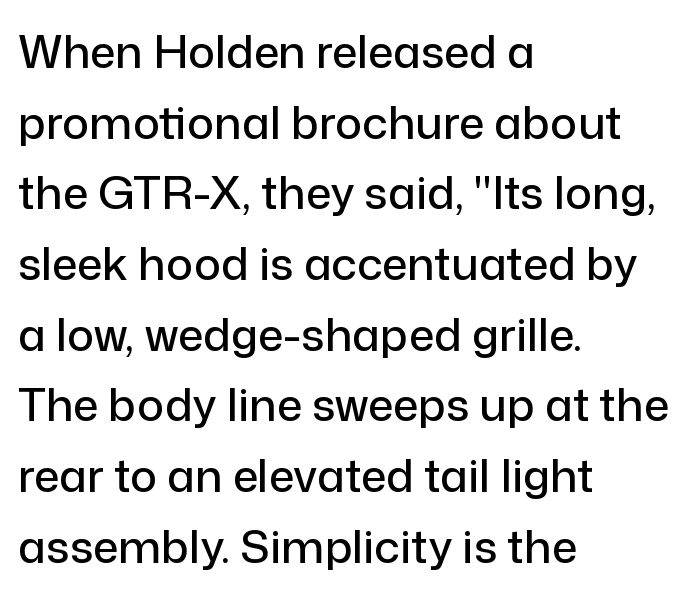
{"serif": "no", "italic": "no", "width": "normal", "stroke_contrast": "low", "x_height": "medium", "monospaced": "no", "underline": "no", "align": "left", "line_spacing": "normal", "line_spacing_ratio": 1.57, "letter_spacing": "normal", "letter_spacing_em": 0.0, "glyph_px": 45}
